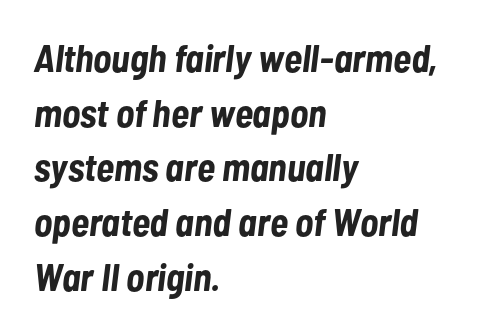
These lines stack with their left ends in a neat column. Italic? Definitely — the glyphs are oblique. The rendering keeps characters at their native spacing. Here the designer chose a conventional face with non-uniform glyph widths. Each new line begins a customary step beneath the previous one.
